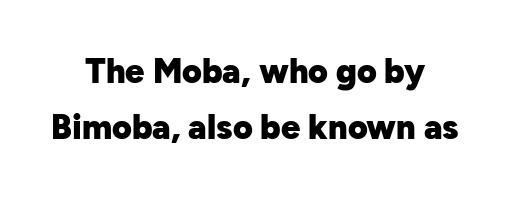
{"serif": "no", "italic": "no", "bold": "yes", "weight": "heavy", "width": "normal", "stroke_contrast": "low", "x_height": "medium", "monospaced": "no", "underline": "no", "align": "center", "line_spacing": "normal", "line_spacing_ratio": 1.65, "letter_spacing": "normal", "letter_spacing_em": 0.0, "glyph_px": 34}
